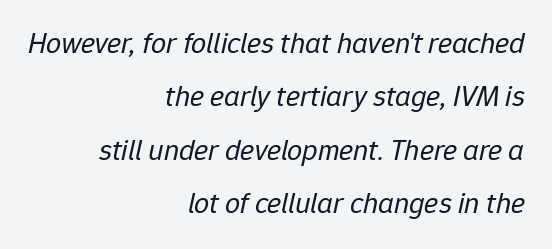
The image shows 30 px regular-weight type, italic (leaning right); set right-aligned, line spacing 1.78x, normal letter spacing, not underlined; low stroke contrast and a medium x-height.
